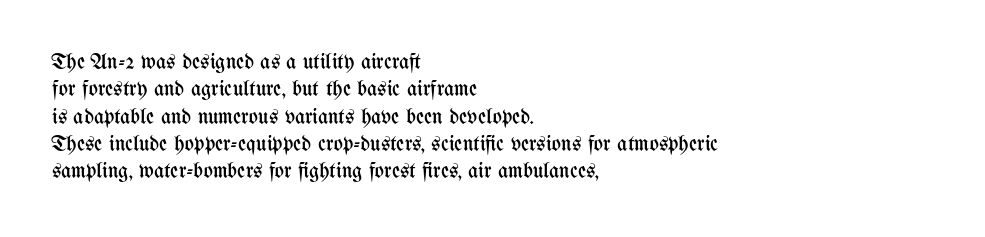
Q: Is the text bold? A: No.
Q: Is the text italic (slanted)? A: No, it is upright.
Q: Is the text underlined? A: No.
Q: How is the paragraph aligned? A: Left-aligned.
Q: Is the spacing between letters normal or unusually wide? A: Normal.
